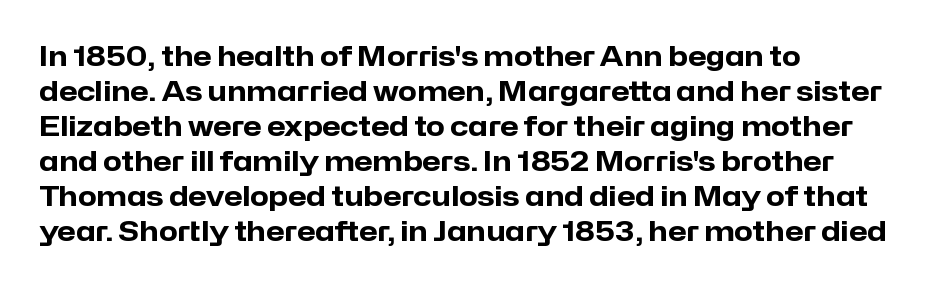
Q: Is the text bold? A: Yes.
Q: Is the text italic (slanted)? A: No, it is upright.
Q: Is the text underlined? A: No.
Q: How is the paragraph aligned? A: Left-aligned.
Q: Is the spacing between letters normal or unusually wide? A: Normal.
Q: Is the spacing between lines tight, normal or loose? A: Normal.
